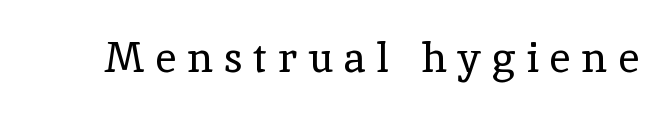
{"serif": "yes", "italic": "no", "bold": "no", "weight": "regular", "width": "normal", "x_height": "medium", "monospaced": "no", "underline": "no", "letter_spacing": "wide", "letter_spacing_em": 0.25, "glyph_px": 42}
